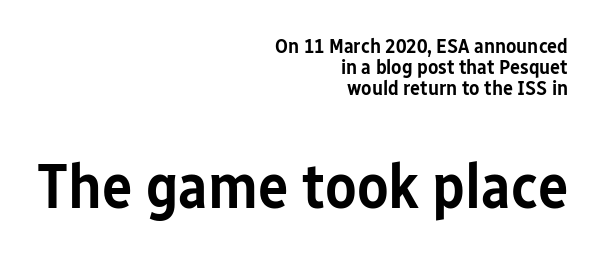
Q: Is the text bold? A: Semi-bold.
Q: Is the text italic (slanted)? A: No, it is upright.
Q: Is the typeface a serif or a sans-serif typeface? A: Sans-serif.
Q: Is the text underlined? A: No.
Q: How is the paragraph aligned? A: Right-aligned.
Q: Is the spacing between letters normal or unusually wide? A: Normal.
Q: Is the spacing between lines tight, normal or loose? A: Tight.
Q: Which block of text is set in a larger size, the first (top) or the second (bottom)? A: The second (bottom) one.
Q: Width (condensed, normal, or wide)? A: Condensed.
Q: Stroke contrast? A: Low.
Q: x-height? A: Medium.
Q: Monospaced? A: No.
